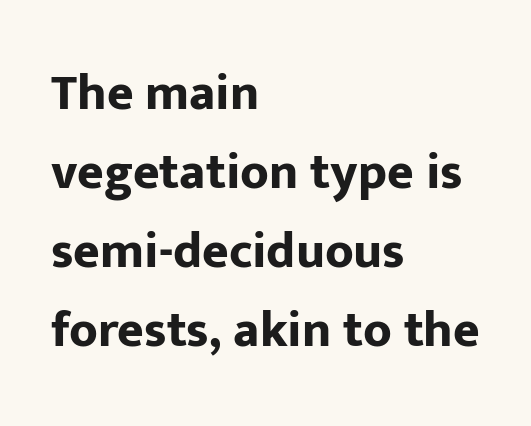
The space directly below the letters is spotless. A sans-serif font was chosen for this passage. Character widths vary here, with narrow letters taking less room than wide ones. Students, observe: this is what conventionally led text looks like. Ordinary non-slanted type is in use.
